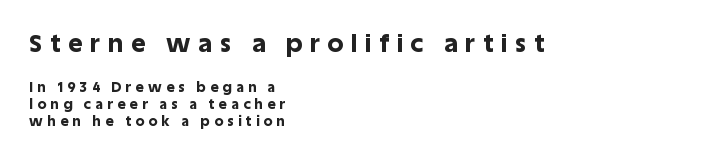
Visually, the top section dominates because its glyphs are scaled up. Clear beneath every line of the passage. Heavy, bold letterforms. Line beginnings align vertically; line endings do not. Tall strokes in this sample are plumb rather than angled. The type is letterspaced generously, with wide tracking.
